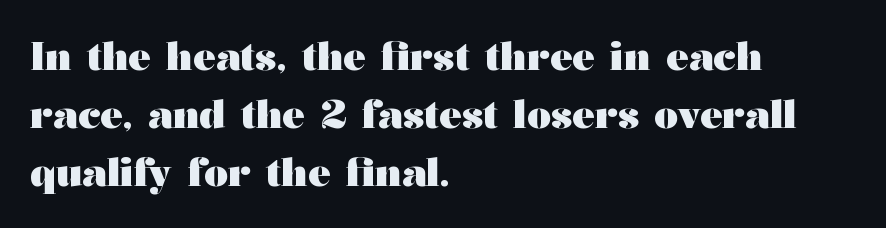
Q: Is the text bold? A: Yes.
Q: Is the text italic (slanted)? A: No, it is upright.
Q: Is the typeface a serif or a sans-serif typeface? A: Serif.
Q: Is the text underlined? A: No.
Q: How is the paragraph aligned? A: Left-aligned.
Q: Is the spacing between letters normal or unusually wide? A: Normal.
Q: Is the spacing between lines tight, normal or loose? A: Normal.
Q: Width (condensed, normal, or wide)? A: Wide.
Q: Stroke contrast? A: Medium.
Q: x-height? A: Medium.
Q: Monospaced? A: No.
